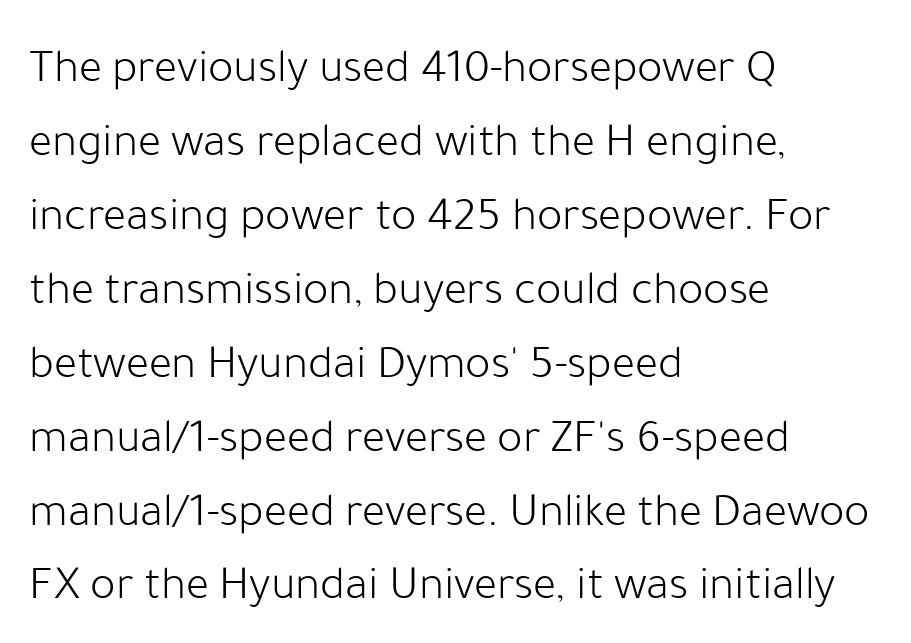
{"serif": "no", "italic": "no", "bold": "no", "weight": "light", "width": "normal", "stroke_contrast": "low", "x_height": "medium", "monospaced": "no", "underline": "no", "align": "left", "line_spacing": "normal", "line_spacing_ratio": 1.54, "letter_spacing": "normal", "letter_spacing_em": 0.0, "glyph_px": 48}
